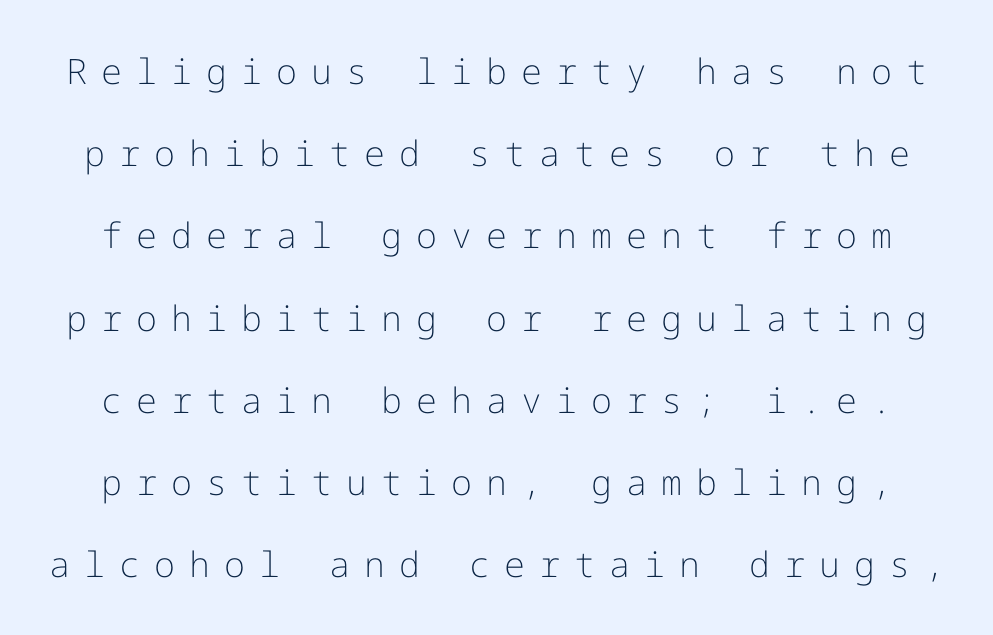
{"serif": "no", "italic": "no", "bold": "no", "weight": "light", "width": "normal", "stroke_contrast": "low", "x_height": "medium", "underline": "no", "line_spacing": "loose", "line_spacing_ratio": 2.35, "letter_spacing": "wide", "letter_spacing_em": 0.4, "glyph_px": 35}
